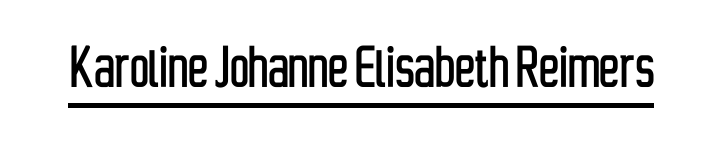
Looks like someone drew a line under every word here. What kind of face is this? One without serifs — a sans. Is this a fixed-width face? No — the glyphs have proportional, varying widths. The tracking reads as untouched default to a designer's eye. The font's upright variant was chosen for this text.
